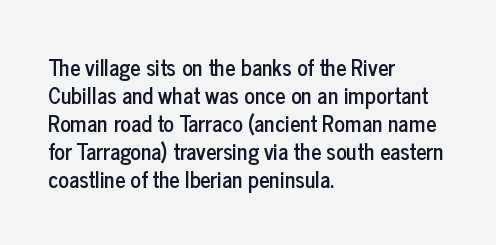
Q: Is the text italic (slanted)? A: No, it is upright.
Q: Is the text underlined? A: No.
Q: How is the paragraph aligned? A: Left-aligned.
Q: Is the spacing between letters normal or unusually wide? A: Normal.
Q: Is the spacing between lines tight, normal or loose? A: Normal.
